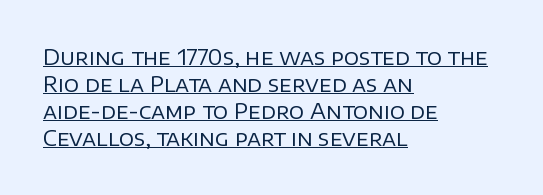
The image shows 21 px text type, upright; set left-aligned, normal line spacing (1.29x), normal letter spacing, underlined.
